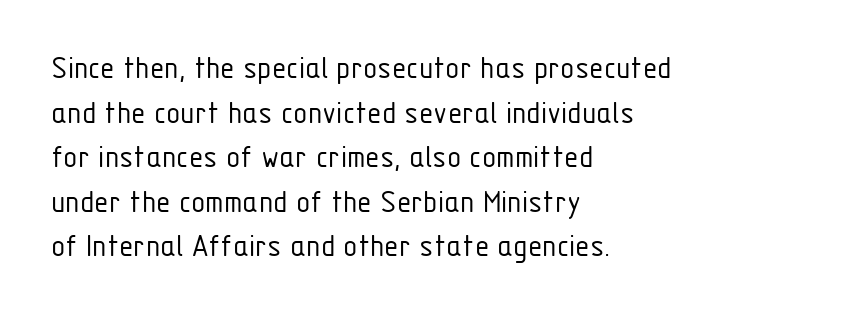
{"serif": "no", "italic": "no", "bold": "no", "weight": "light", "width": "condensed", "stroke_contrast": "low", "x_height": "medium", "monospaced": "no", "underline": "no", "align": "left", "line_spacing": "normal", "line_spacing_ratio": 1.35, "letter_spacing": "normal", "letter_spacing_em": 0.0, "glyph_px": 33}
